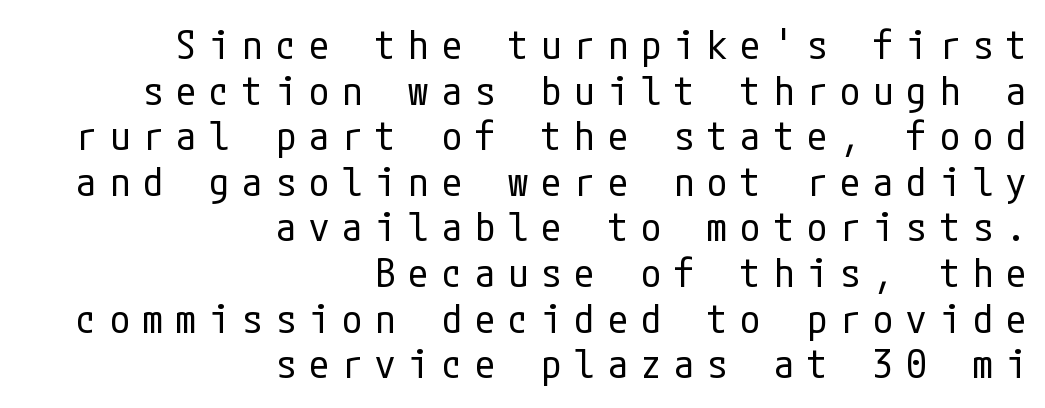
Honestly, the rows look squashed on top of each other. Stroke terminals: plain, sans-serif. Plain, unruled lines of type. The font's upright variant was chosen for this text. The weight tops out at a normal text grade. Tracking value appears strongly positive — letters spread wide.
